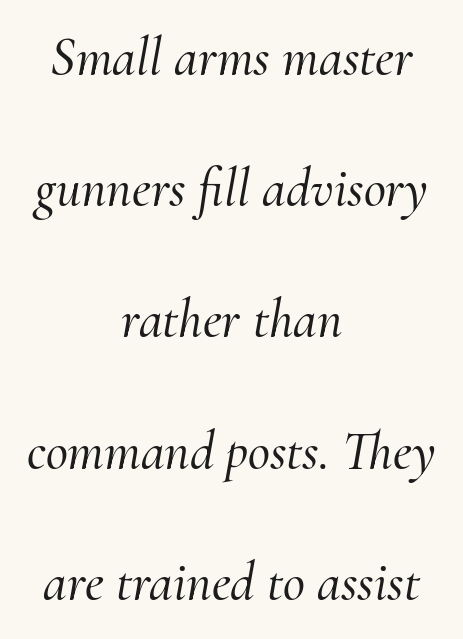
Honestly, there is no underline to notice here at all. Serif or sans? Serif — the stroke terminals have little feet. Airy leading. Observe the ordinary spacing: letters are neighbours, not strangers. Every row of glyphs is offset so its center matches the block's center. The text carries the slant typical of an italic or oblique font.
